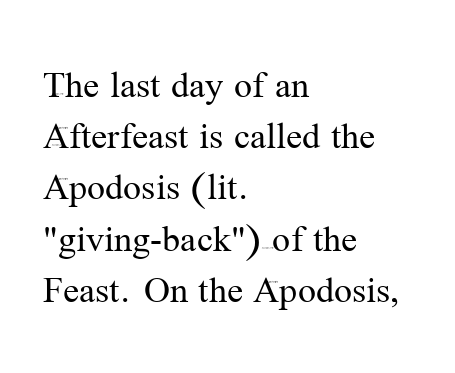
{"serif": "yes", "italic": "no", "bold": "no", "weight": "regular", "width": "normal", "stroke_contrast": "medium", "x_height": "medium", "monospaced": "no", "underline": "no", "align": "left", "line_spacing": "normal", "line_spacing_ratio": 1.28, "letter_spacing": "normal", "letter_spacing_em": 0.0, "glyph_px": 40}
